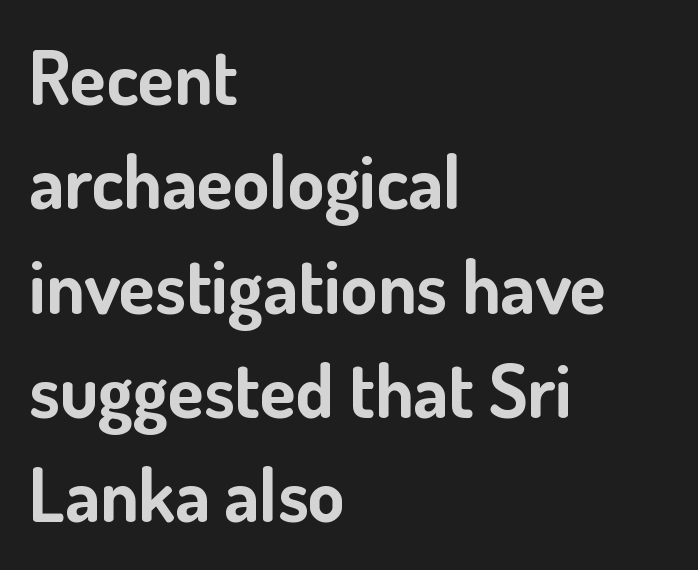
Strokes here are thick enough to call this a true bold. Line beginnings align vertically; line endings do not. Rendered with straight, roman letterforms. The letters sit at their default tracking, neither squeezed nor spread. A typesetter would call this proportional, since set widths differ per character.
